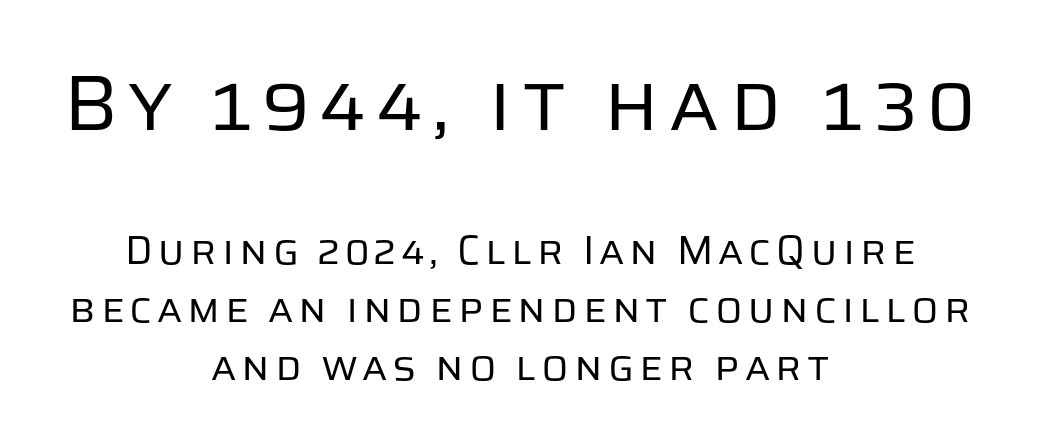
{"serif": "no", "italic": "no", "bold": "no", "weight": "regular", "width": "normal", "stroke_contrast": "low", "x_height": "large", "monospaced": "no", "underline": "no", "align": "center", "line_spacing": "normal", "line_spacing_ratio": 1.45, "larger_block": "first", "size_ratio": 1.98, "glyph_px": 79}
